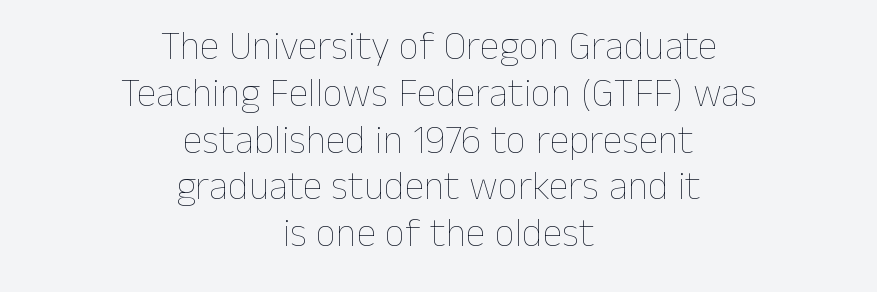
Q: Is the text bold? A: No.
Q: Is the text italic (slanted)? A: No, it is upright.
Q: Is the text underlined? A: No.
Q: How is the paragraph aligned? A: Centered.
Q: Is the spacing between letters normal or unusually wide? A: Normal.
Q: Width (condensed, normal, or wide)? A: Normal.
Q: Stroke contrast? A: Low.
Q: x-height? A: Medium.
Q: Monospaced? A: No.
